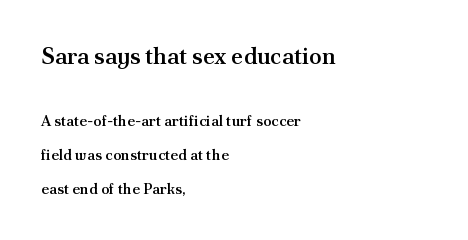
The zone under the glyphs is completely vacant. The rendering shrinks the type as you move from the upper chunk to the lower. Italic: no, the glyphs are upright roman. Every row of glyphs begins at an identical x-position on the left. Does extra space separate the letters? No, they use regular spacing.
